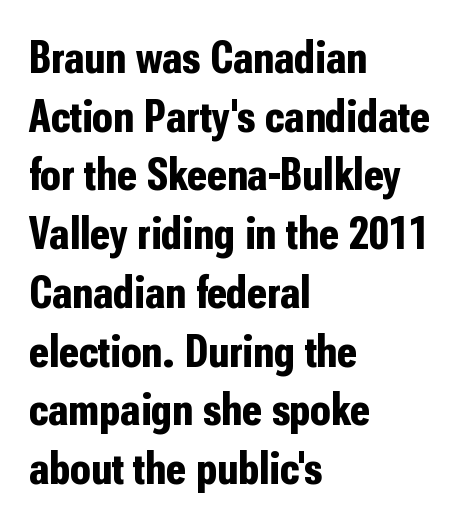
{"serif": "no", "italic": "no", "bold": "yes", "weight": "bold", "width": "condensed", "stroke_contrast": "low", "x_height": "medium", "monospaced": "no", "underline": "no", "align": "left", "line_spacing": "normal", "line_spacing_ratio": 1.25, "letter_spacing": "normal", "letter_spacing_em": 0.0, "glyph_px": 47}
